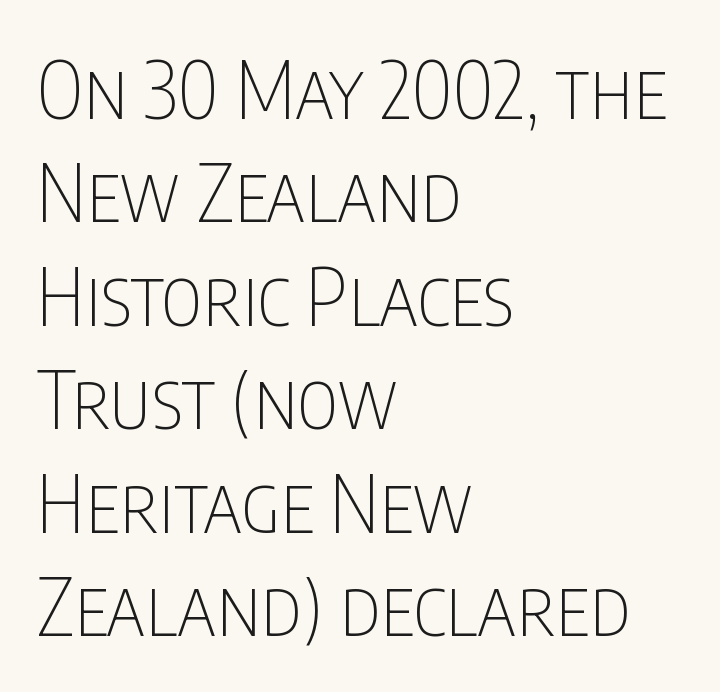
The image shows 79 px thin, condensed sans-serif type, upright; set left-aligned, normal line spacing (1.31x), normal letter spacing, not underlined; low stroke contrast and a large x-height.
